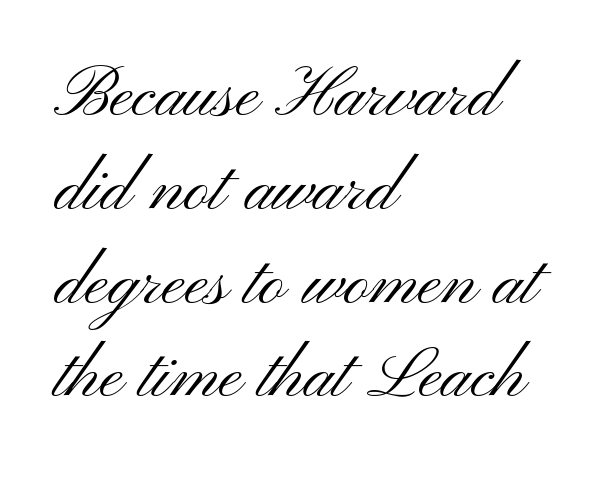
The type family on display is of the sans-serif kind. The letters advance in unequal steps, a hallmark of proportional type. The space directly below the letters is spotless. Between one letter and the next there's only the usual sliver of space.
